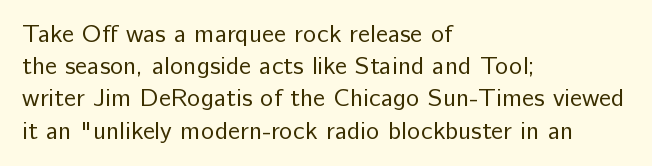
The image shows 25 px text type, upright; set left-aligned, normal line spacing (1.29x), normal letter spacing, not underlined.
